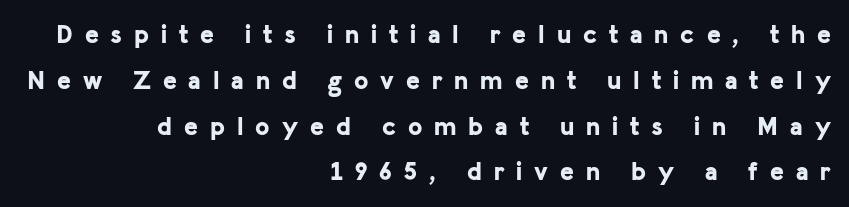
Q: Is the text bold? A: Yes.
Q: Is the text italic (slanted)? A: No, it is upright.
Q: Is the text underlined? A: No.
Q: How is the paragraph aligned? A: Right-aligned.
Q: Is the spacing between letters normal or unusually wide? A: Unusually wide.
